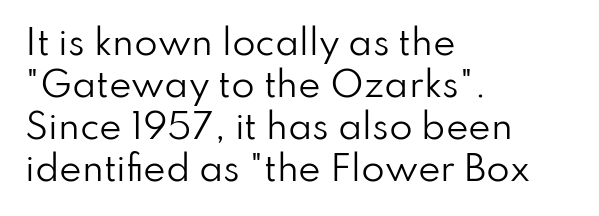
{"serif": "no", "italic": "no", "bold": "no", "weight": "regular", "width": "normal", "stroke_contrast": "low", "x_height": "small", "monospaced": "no", "underline": "no", "align": "left", "line_spacing_ratio": 1.24, "letter_spacing": "normal", "letter_spacing_em": 0.0, "glyph_px": 34}
